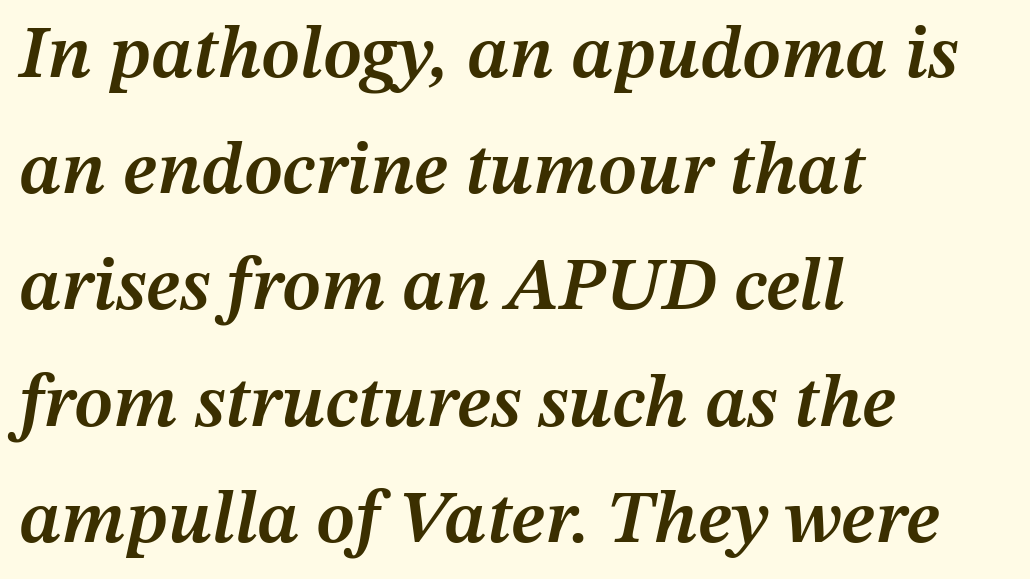
The image shows 75 px semibold type, italic (leaning right); set left-aligned, normal line spacing (1.55x), normal letter spacing, not underlined; medium stroke contrast and a medium x-height.
